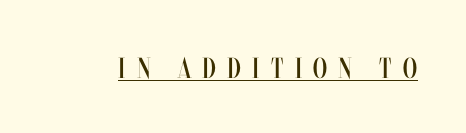
The image shows 29 px regular-weight, condensed type, upright; set unusually wide letter spacing (+0.39 em), underlined; medium stroke contrast and a large x-height.
